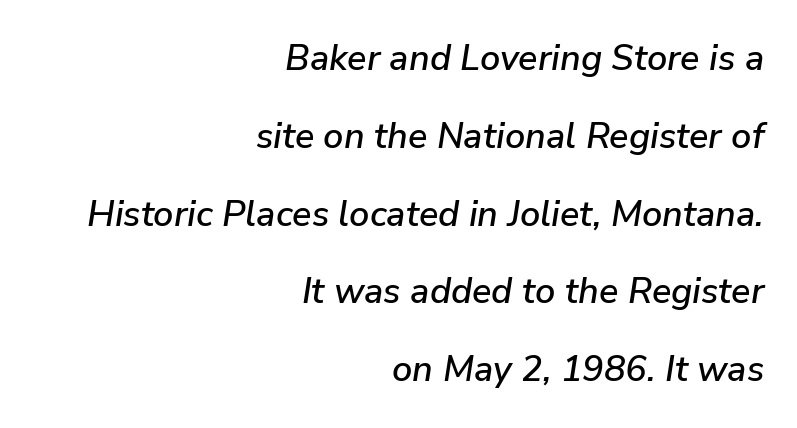
{"italic": "yes", "lean": "right", "slant_degrees": 9, "width": "normal", "stroke_contrast": "low", "x_height": "medium", "monospaced": "no", "underline": "no", "align": "right", "line_spacing": "loose", "line_spacing_ratio": 2.16, "letter_spacing": "normal", "letter_spacing_em": 0.0, "glyph_px": 36}
